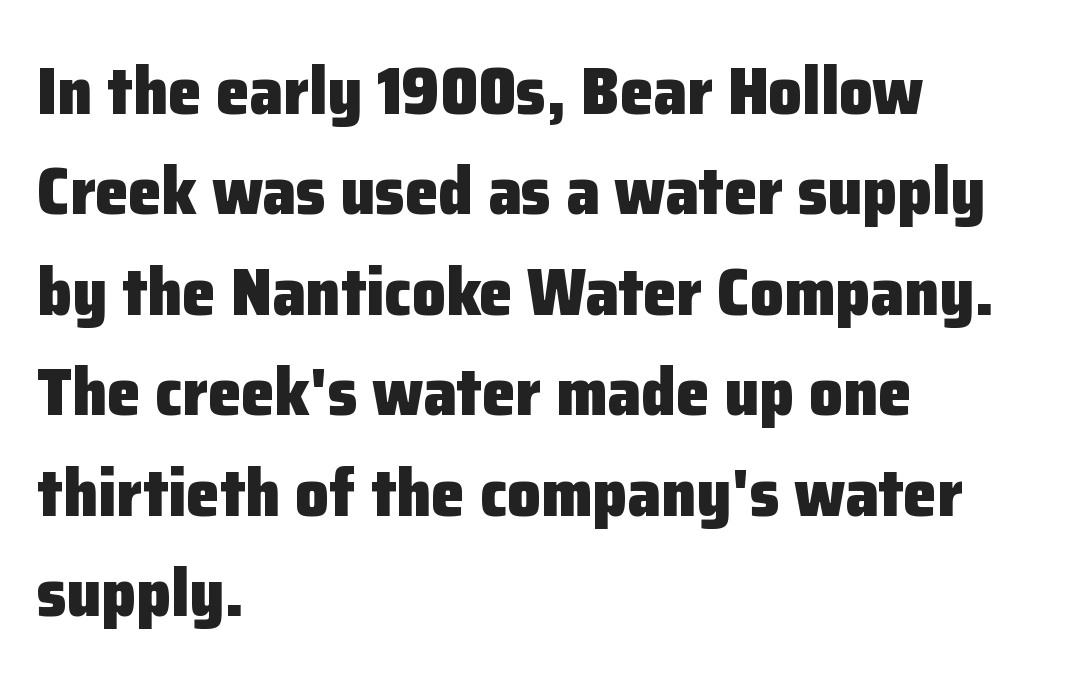
{"serif": "no", "italic": "no", "bold": "yes", "weight": "heavy", "width": "normal", "stroke_contrast": "low", "x_height": "medium", "monospaced": "no", "underline": "no", "align": "left", "line_spacing": "normal", "line_spacing_ratio": 1.5, "letter_spacing": "normal", "letter_spacing_em": 0.0, "glyph_px": 67}
